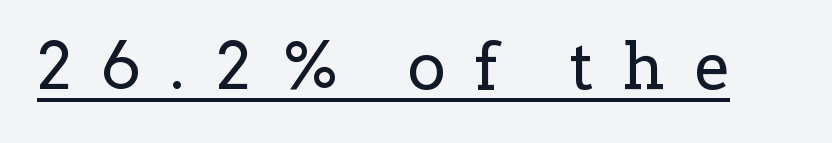
The image shows 65 px regular-weight serif type, upright; set unusually wide letter spacing (+0.45 em), underlined; low stroke contrast and a medium x-height.
